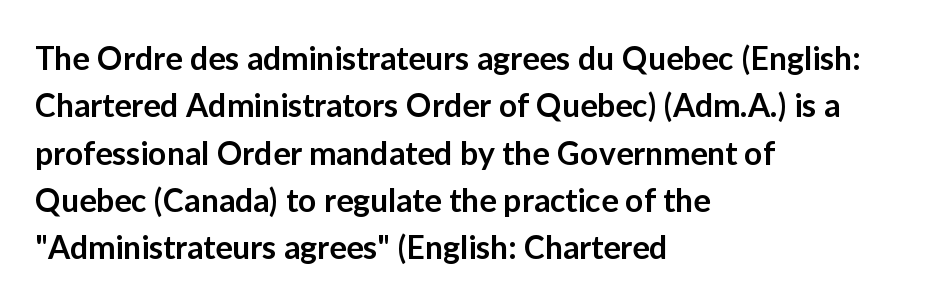
{"serif": "no", "italic": "no", "bold": "semi", "weight": "semibold", "width": "normal", "stroke_contrast": "low", "x_height": "medium", "monospaced": "no", "underline": "no", "align": "left", "line_spacing": "normal", "line_spacing_ratio": 1.48, "letter_spacing": "normal", "letter_spacing_em": 0.0, "glyph_px": 32}
